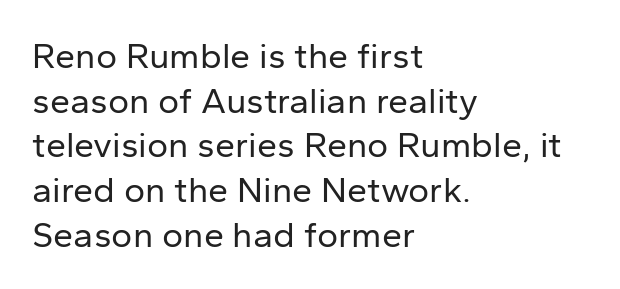
Observe the absence of serifs on each vertical stroke in this sample. The tracking reads as untouched default to a designer's eye. Each stroke keeps to a modest, everyday thickness or less. These lines stack with their left ends in a neat column. Unlike italic type, these characters show no tilt at all.
